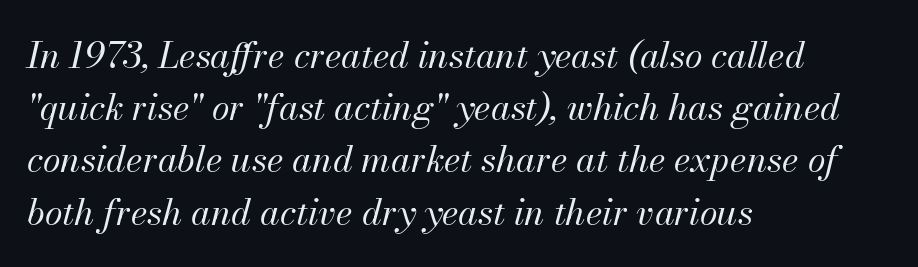
The image shows 36 px regular-weight type, italic (leaning right); set left-aligned, normal line spacing (1.45x), normal letter spacing, not underlined; medium stroke contrast and a small x-height.
